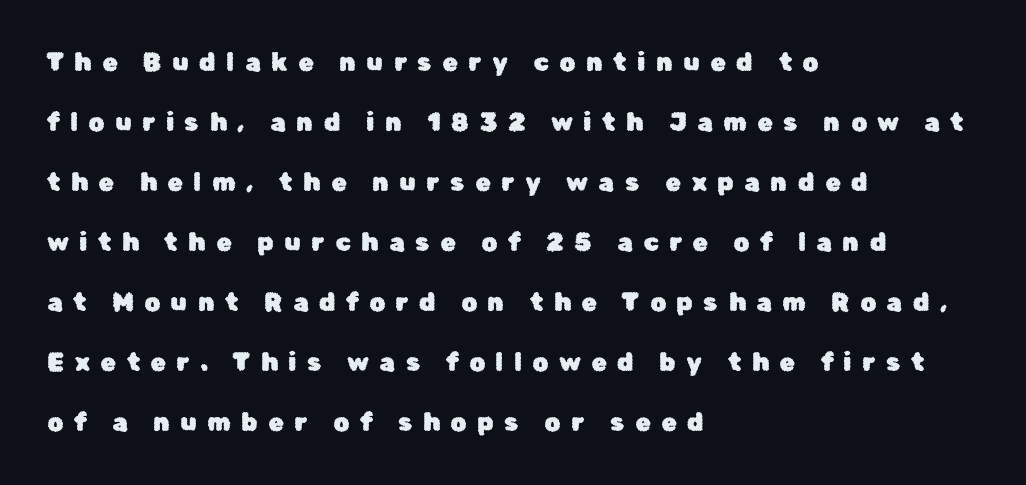
Is the letter spacing exaggerated? Yes — the characters are pushed far apart. The passage shown is not underscored anywhere. The paragraph shown leans on its left margin. It's the straight-up-and-down kind of type. The designer dialed line spacing up above the default.
